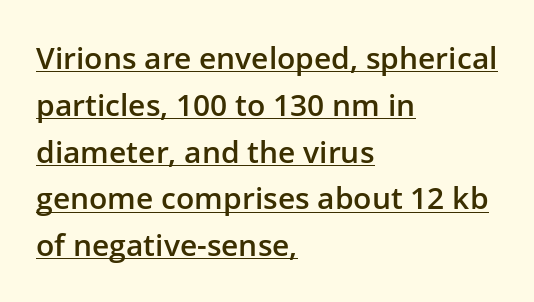
{"serif": "no", "italic": "no", "bold": "semi", "weight": "semibold", "width": "normal", "stroke_contrast": "low", "x_height": "medium", "monospaced": "no", "underline": "yes", "align": "left", "line_spacing": "normal", "line_spacing_ratio": 1.56, "letter_spacing": "normal", "letter_spacing_em": 0.0, "glyph_px": 30}
